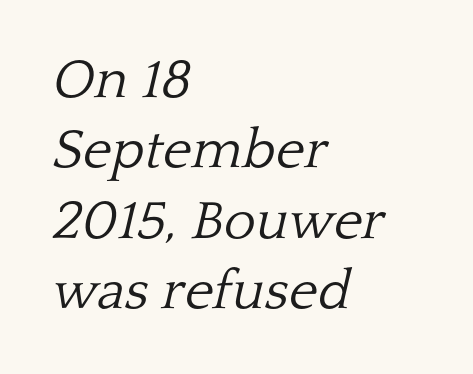
{"serif": "yes", "italic": "yes", "lean": "right", "slant_degrees": 13, "bold": "no", "weight": "light", "width": "normal", "stroke_contrast": "low", "x_height": "medium", "monospaced": "no", "underline": "no", "align": "left", "line_spacing": "normal", "line_spacing_ratio": 1.28, "letter_spacing": "normal", "letter_spacing_em": 0.0, "glyph_px": 55}
